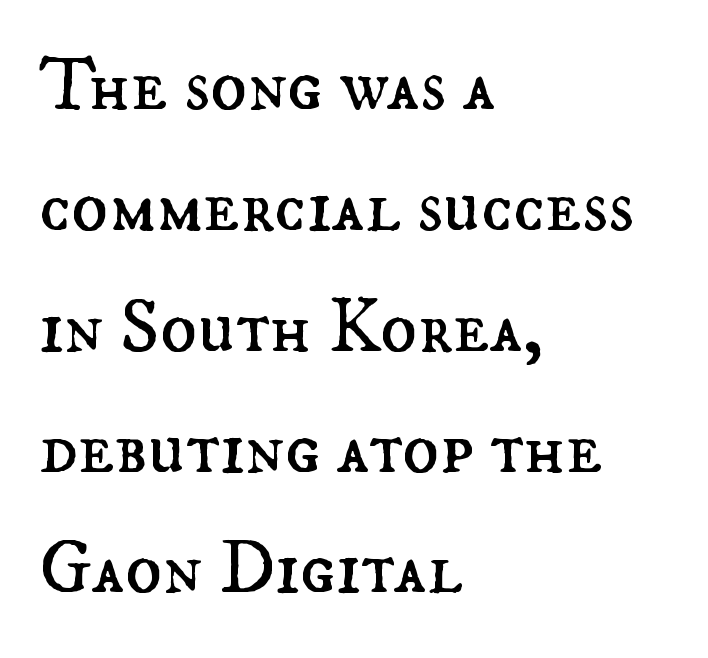
Proportional: the letters do not fall into vertical columns. Honestly, the row spacing looks completely unremarkable. Weight: regular or lighter. The zone under the glyphs is completely vacant.
